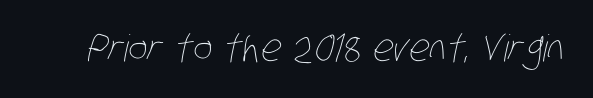
The image shows 37 px thin, condensed type; set normal letter spacing, not underlined; low stroke contrast and a large x-height.
